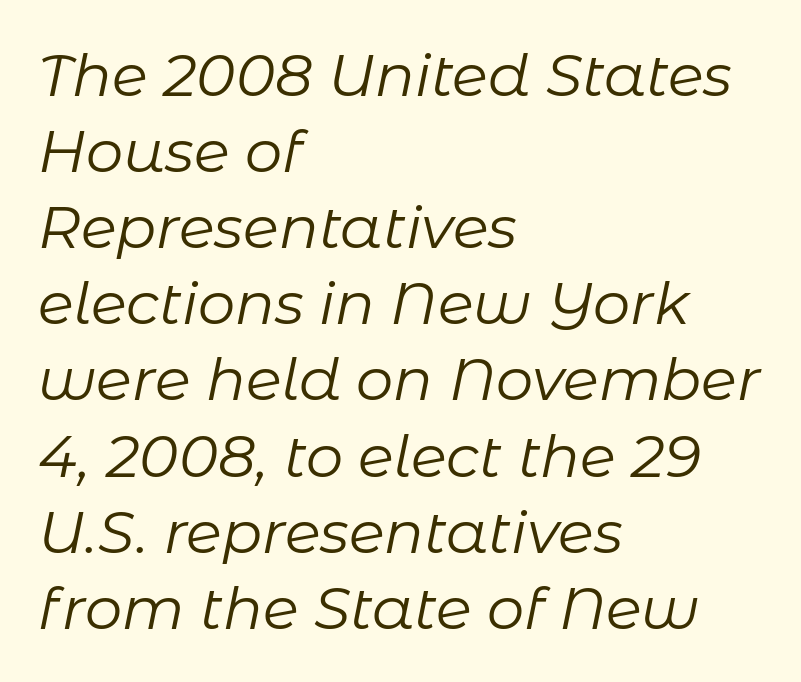
Tracking value appears to be zero — textbook default spacing. The glyphs are unaccompanied by any horizontal stroke below them. Stroke thickness stays within the range of a standard reading face or lighter. Does the leading feel generous? No, just average.
